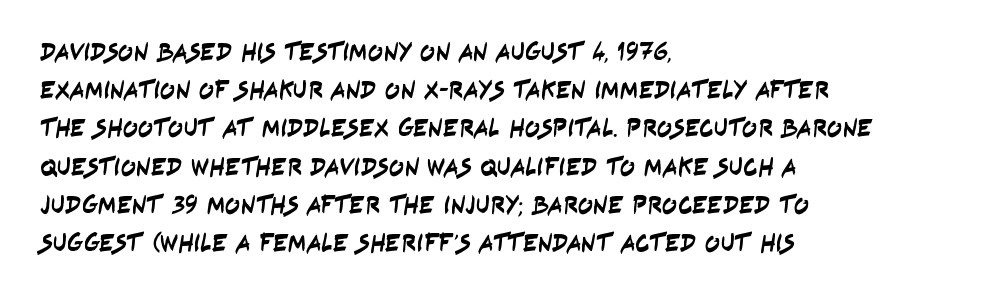
{"underline": "no", "align": "left", "line_spacing": "normal", "line_spacing_ratio": 1.53, "letter_spacing": "normal", "letter_spacing_em": 0.0, "glyph_px": 25}
